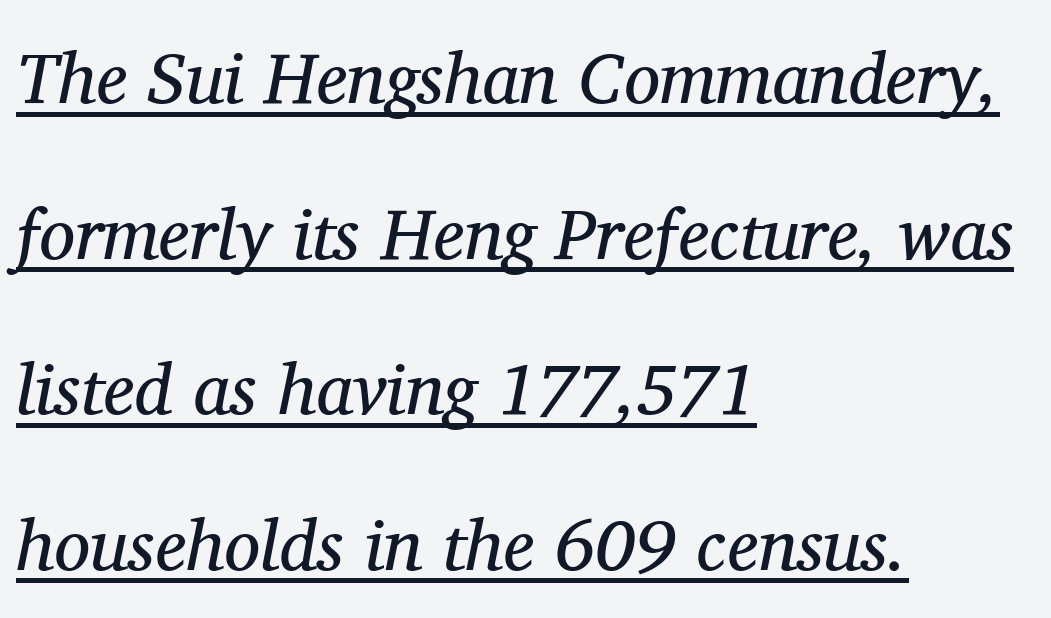
Q: Is the text bold? A: No.
Q: Is the text italic (slanted)? A: Yes, it leans right by about 11 degrees.
Q: Is the typeface a serif or a sans-serif typeface? A: Serif.
Q: Is the text underlined? A: Yes.
Q: How is the paragraph aligned? A: Left-aligned.
Q: Is the spacing between letters normal or unusually wide? A: Normal.
Q: Is the spacing between lines tight, normal or loose? A: Loose.
Q: Width (condensed, normal, or wide)? A: Normal.
Q: Stroke contrast? A: Medium.
Q: x-height? A: Medium.
Q: Monospaced? A: No.
